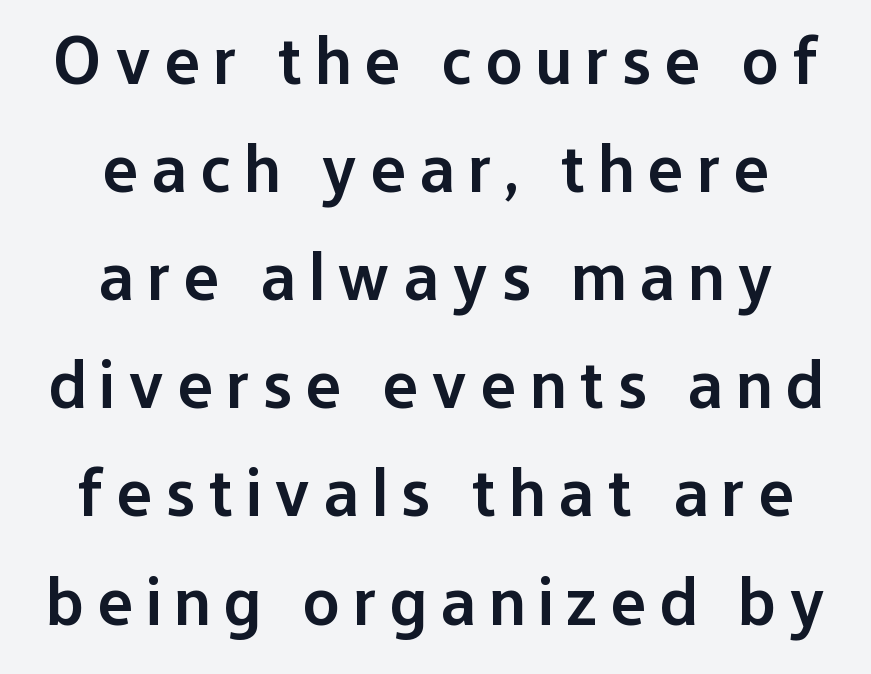
The image shows 68 px semibold sans-serif type, upright; set centered, normal line spacing (1.59x), not underlined; low stroke contrast and a medium x-height.
